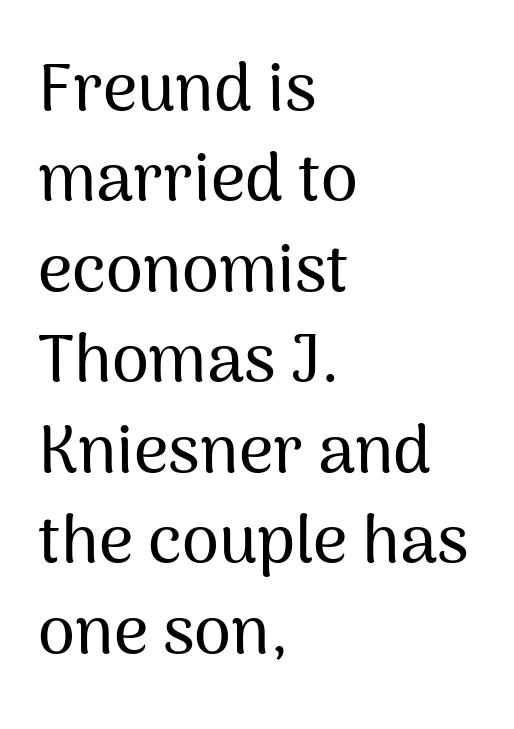
Regarding serifs, this sample does without them. The passage shown has conventional tracking throughout. The passage shown stacks its lines at a standard gap. Spacing verdict: proportional, widths tailored to each character. In CSS terms this would be text-align: left.
